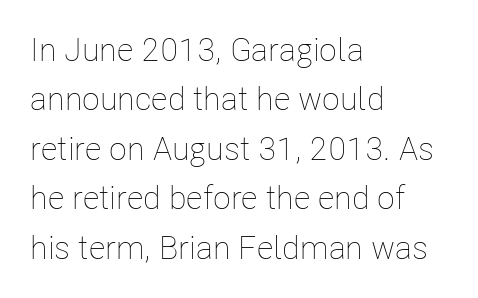
Q: Is the text bold? A: No.
Q: Is the text italic (slanted)? A: No, it is upright.
Q: Is the text underlined? A: No.
Q: How is the paragraph aligned? A: Left-aligned.
Q: Is the spacing between letters normal or unusually wide? A: Normal.
Q: Is the spacing between lines tight, normal or loose? A: Normal.
Q: Width (condensed, normal, or wide)? A: Condensed.
Q: Stroke contrast? A: Low.
Q: x-height? A: Medium.
Q: Monospaced? A: No.
